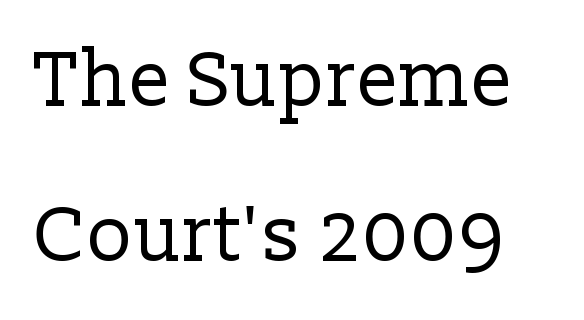
A quiet, ordinary-to-light weight characterises the typeface. Loosely led — the rows are spread out. The gaps between neighbouring characters are ordinary and unremarkable. This sample has the flowing, uneven cadence of proportional lettering. Check under the words: just untouched page.
